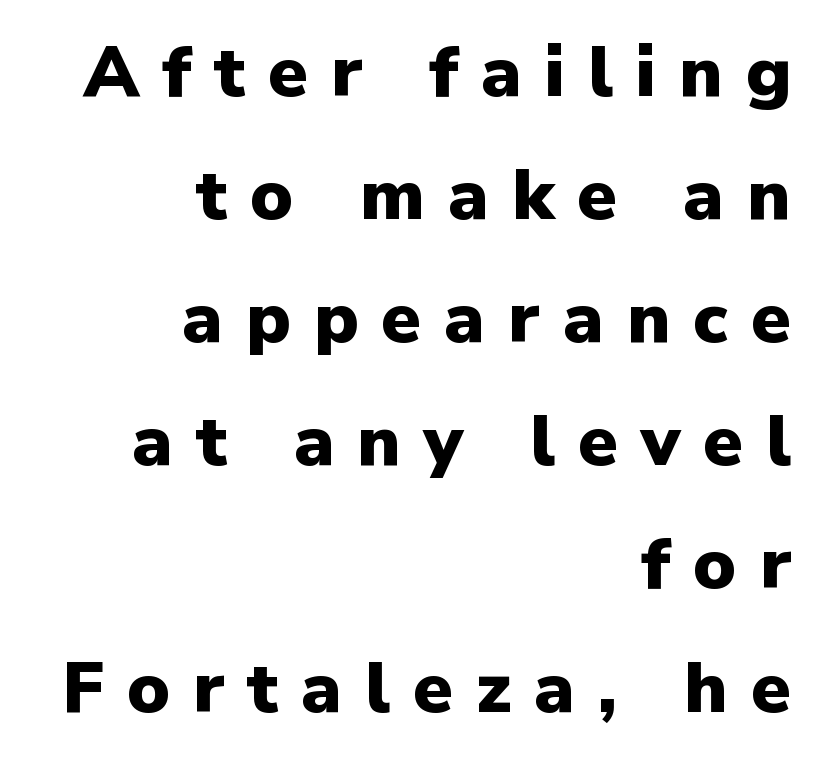
{"serif": "no", "italic": "no", "bold": "yes", "weight": "heavy", "width": "normal", "stroke_contrast": "low", "x_height": "medium", "monospaced": "no", "underline": "no", "align": "right", "line_spacing_ratio": 1.71, "letter_spacing": "wide", "letter_spacing_em": 0.32, "glyph_px": 72}
